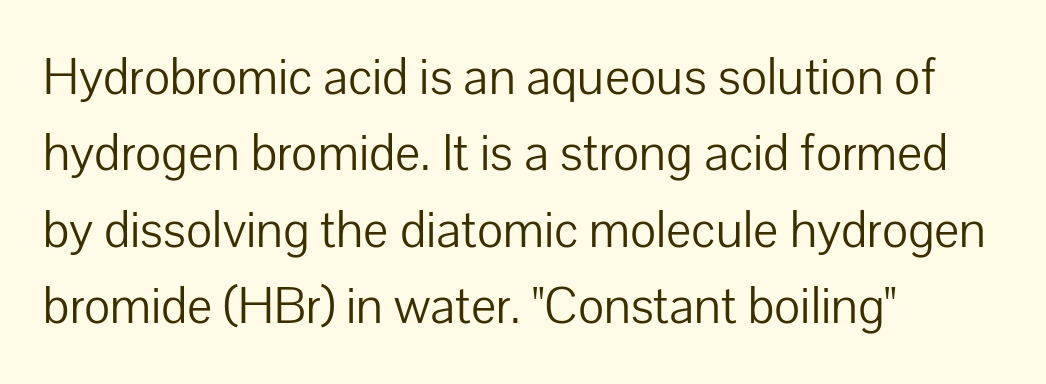
Short and long lines alike share a common starting point at left. You could not count columns in this text — the font is proportionally spaced. Descenders hang freely into open space. Each new line begins a customary step beneath the previous one. You could call the tracking neutral — neither tight nor loose.
